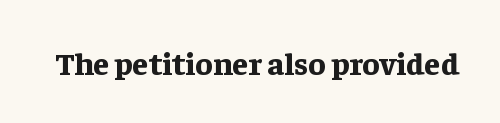
{"serif": "yes", "italic": "no", "bold": "yes", "weight": "bold", "width": "normal", "stroke_contrast": "low", "x_height": "medium", "monospaced": "no", "underline": "no", "letter_spacing": "normal", "letter_spacing_em": 0.0, "glyph_px": 32}
